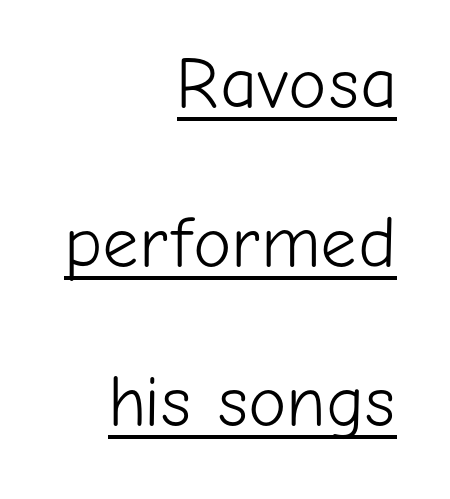
Q: Is the text bold? A: No.
Q: Is the text italic (slanted)? A: No, it is upright.
Q: Is the typeface a serif or a sans-serif typeface? A: Sans-serif.
Q: Is the text underlined? A: Yes.
Q: How is the paragraph aligned? A: Right-aligned.
Q: Is the spacing between letters normal or unusually wide? A: Normal.
Q: Is the spacing between lines tight, normal or loose? A: Loose.
Q: Width (condensed, normal, or wide)? A: Normal.
Q: Stroke contrast? A: Low.
Q: x-height? A: Medium.
Q: Monospaced? A: No.
